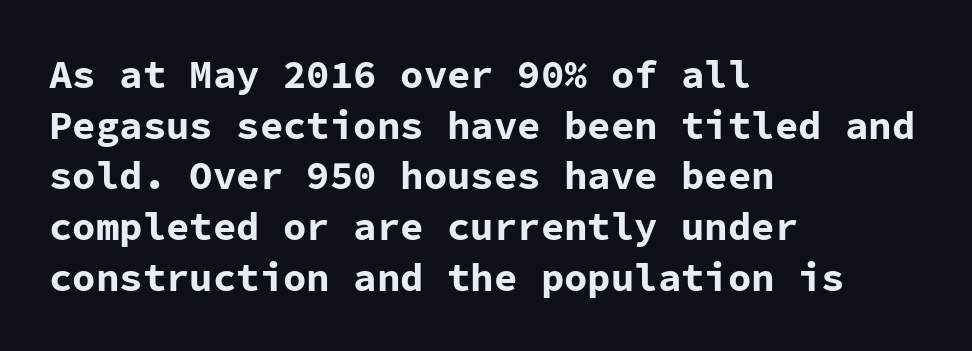
Q: Is the text bold? A: Yes.
Q: Is the text italic (slanted)? A: No, it is upright.
Q: Is the typeface a serif or a sans-serif typeface? A: Sans-serif.
Q: Is the text underlined? A: No.
Q: How is the paragraph aligned? A: Left-aligned.
Q: Is the spacing between letters normal or unusually wide? A: Normal.
Q: Is the spacing between lines tight, normal or loose? A: Normal.
Q: Width (condensed, normal, or wide)? A: Normal.
Q: Stroke contrast? A: Low.
Q: x-height? A: Medium.
Q: Monospaced? A: Yes.
